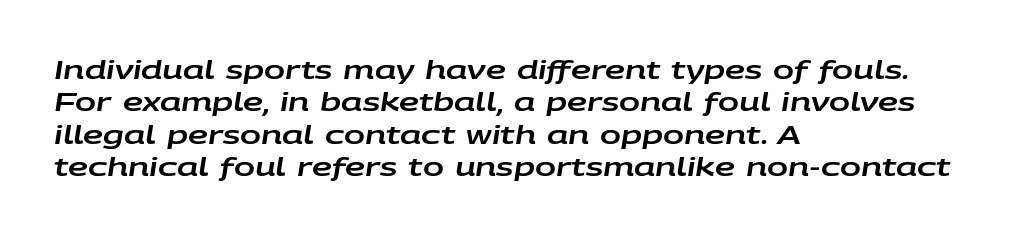
Q: Is the text italic (slanted)? A: Yes, it leans right by about 9 degrees.
Q: Is the text underlined? A: No.
Q: How is the paragraph aligned? A: Left-aligned.
Q: Is the spacing between letters normal or unusually wide? A: Normal.
Q: Is the spacing between lines tight, normal or loose? A: Normal.
